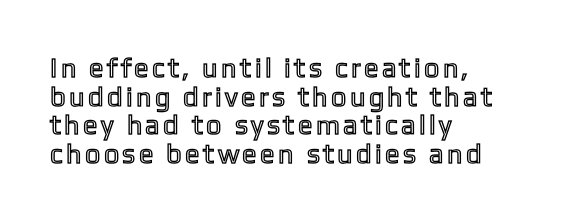
{"italic": "no", "underline": "no", "align": "left", "line_spacing": "tight", "line_spacing_ratio": 1.06, "letter_spacing": "wide", "letter_spacing_em": 0.2, "glyph_px": 27}
